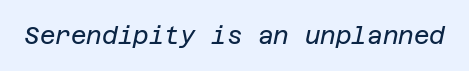
{"italic": "yes", "lean": "right", "slant_degrees": 12, "bold": "no", "underline": "no", "letter_spacing": "normal", "letter_spacing_em": 0.0, "glyph_px": 24}
